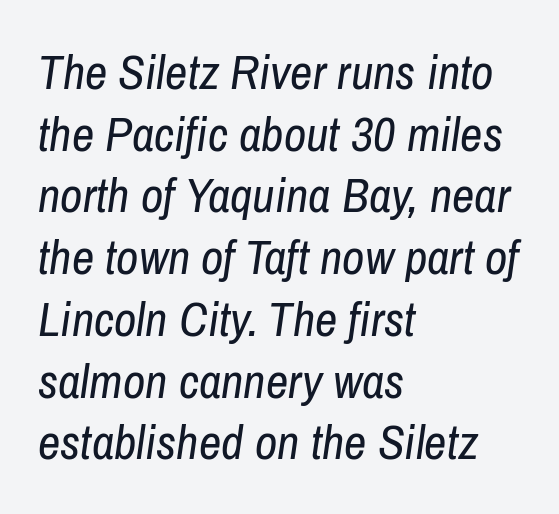
The image shows 49 px regular-weight, condensed type, italic (leaning right); set left-aligned, normal line spacing (1.26x), normal letter spacing, not underlined; low stroke contrast and a medium x-height.
